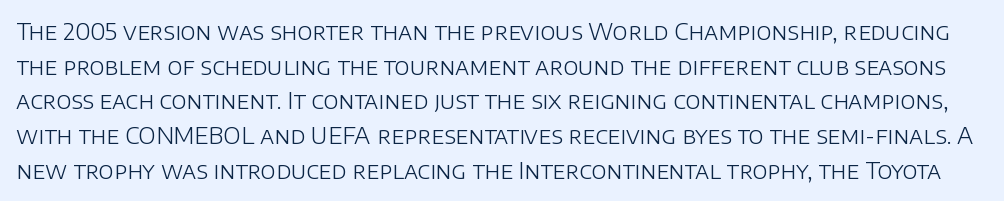
Italic: no, the glyphs are upright roman. A clean baseline with only descenders dipping below it. Caption: face not bold, strokes unweighted. Regular leading.
